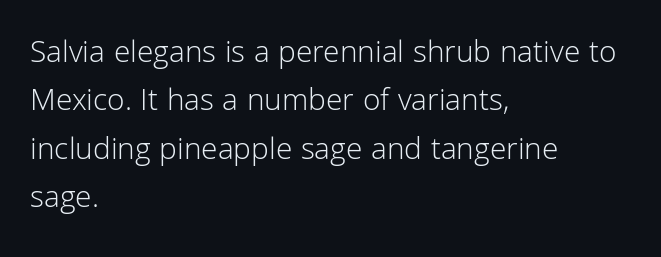
{"serif": "no", "italic": "no", "bold": "no", "weight": "light", "width": "normal", "stroke_contrast": "low", "x_height": "medium", "monospaced": "no", "underline": "no", "align": "left", "line_spacing": "normal", "line_spacing_ratio": 1.51, "letter_spacing": "normal", "letter_spacing_em": 0.0, "glyph_px": 32}
